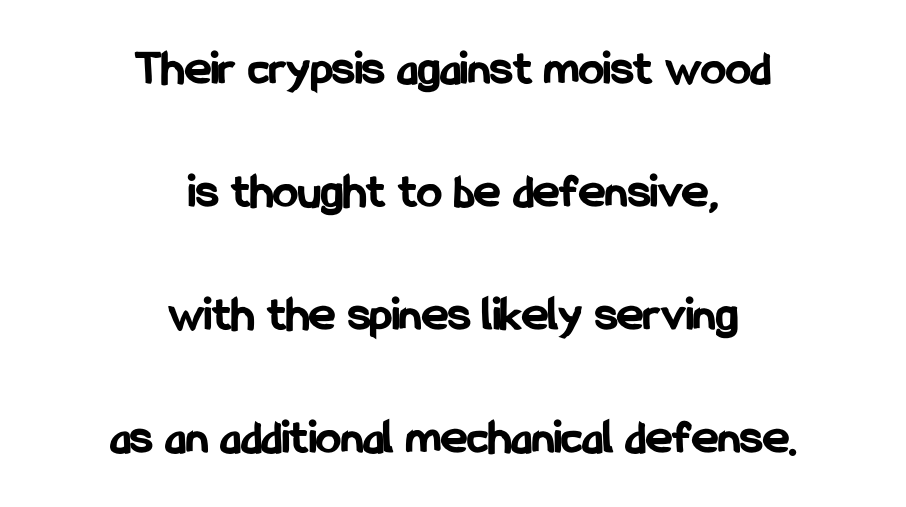
{"serif": "no", "italic": "no", "bold": "yes", "weight": "bold", "width": "condensed", "stroke_contrast": "low", "x_height": "medium", "monospaced": "no", "underline": "no", "align": "center", "line_spacing": "loose", "line_spacing_ratio": 2.46, "letter_spacing": "normal", "letter_spacing_em": 0.0, "glyph_px": 50}
